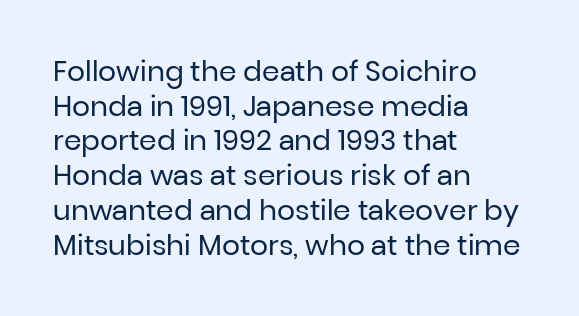
Weight: in the light-to-regular range. The designer went with a sans here, leaving each stem footless. Descenders are the only things crossing below the line. Line starts are locked; line ends wander.
